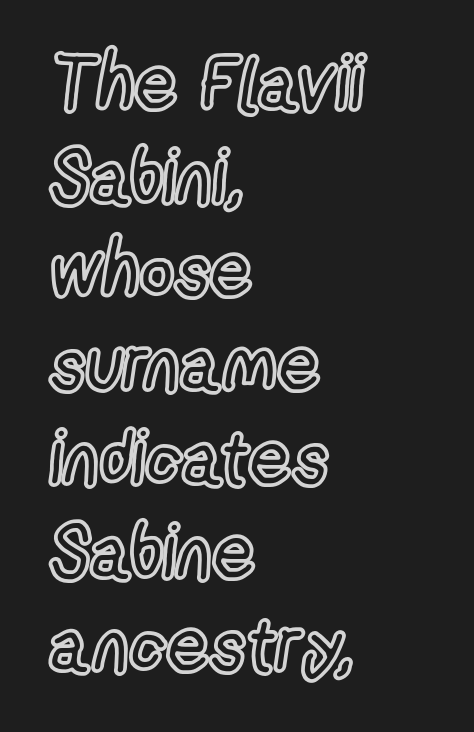
Q: Is the text italic (slanted)? A: Yes.
Q: Is the text underlined? A: No.
Q: How is the paragraph aligned? A: Left-aligned.
Q: Is the spacing between letters normal or unusually wide? A: Normal.
Q: Is the spacing between lines tight, normal or loose? A: Normal.
Q: Width (condensed, normal, or wide)? A: Condensed.
Q: x-height? A: Medium.
Q: Monospaced? A: No.
